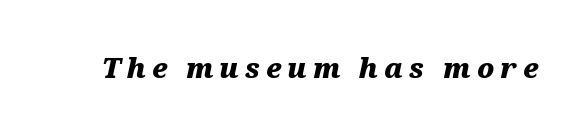
The image shows 27 px bold type, italic (leaning right); set unusually wide letter spacing (+0.22 em), not underlined.
